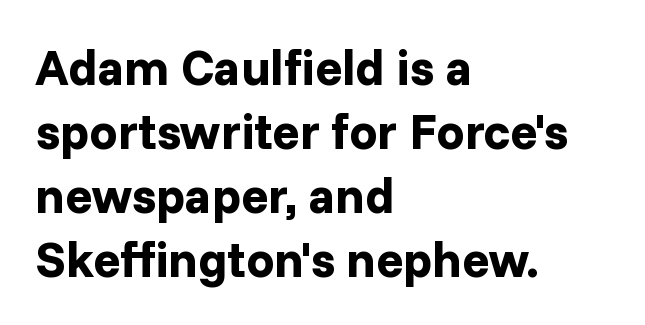
Q: Is the text bold? A: Yes.
Q: Is the text italic (slanted)? A: No, it is upright.
Q: Is the typeface a serif or a sans-serif typeface? A: Sans-serif.
Q: Is the text underlined? A: No.
Q: How is the paragraph aligned? A: Left-aligned.
Q: Is the spacing between letters normal or unusually wide? A: Normal.
Q: Is the spacing between lines tight, normal or loose? A: Normal.
Q: Width (condensed, normal, or wide)? A: Normal.
Q: Stroke contrast? A: Low.
Q: x-height? A: Medium.
Q: Monospaced? A: No.
